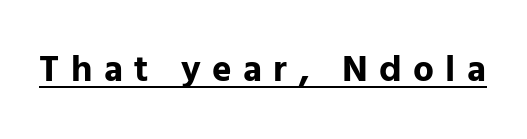
The lettering stays uniformly vertical, giving the passage a roman look. Caption: expanded tracking, letters set apart. The designer went with a sans here, leaving each stem footless. The words here are underlined. Its strokes are broad and dark, the hallmark of bold type.
